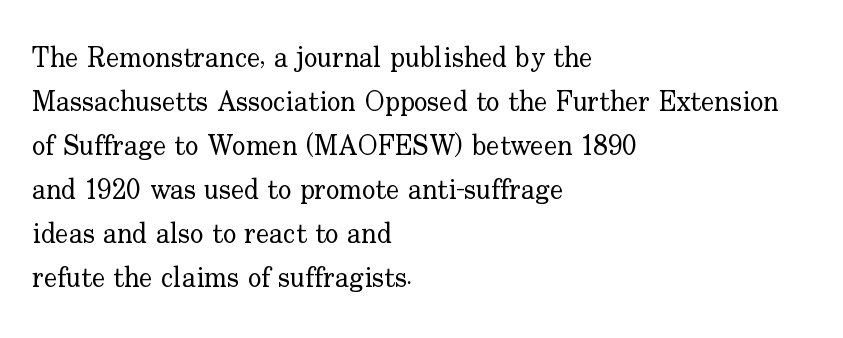
Q: Is the text bold? A: No.
Q: Is the text italic (slanted)? A: No, it is upright.
Q: Is the typeface a serif or a sans-serif typeface? A: Serif.
Q: Is the text underlined? A: No.
Q: How is the paragraph aligned? A: Left-aligned.
Q: Is the spacing between letters normal or unusually wide? A: Normal.
Q: Is the spacing between lines tight, normal or loose? A: Normal.
Q: Width (condensed, normal, or wide)? A: Normal.
Q: Stroke contrast? A: Low.
Q: x-height? A: Small.
Q: Monospaced? A: No.
